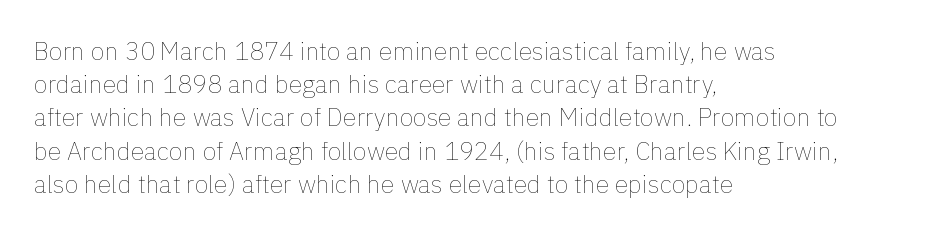
These lines sit exactly where default settings would place them. Decoration check: the copy has no underline. The typeface has the unassuming heft of standard copy or less. Horizontal alignment here is leftward, the default for most running prose.
